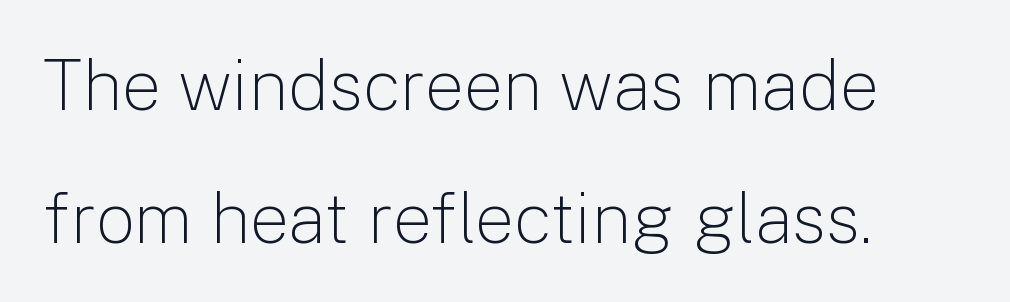
The image shows 70 px light sans-serif type, upright; set left-aligned, loose line spacing (1.9x), normal letter spacing, not underlined; low stroke contrast and a medium x-height.
